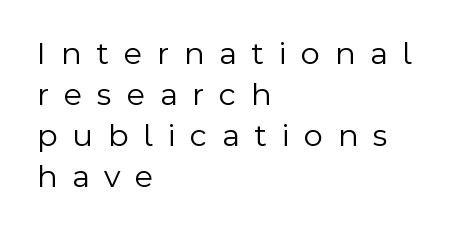
{"serif": "no", "italic": "no", "bold": "no", "weight": "light", "width": "normal", "x_height": "medium", "monospaced": "no", "underline": "no", "align": "left", "line_spacing_ratio": 1.24, "letter_spacing": "wide", "letter_spacing_em": 0.45, "glyph_px": 33}
